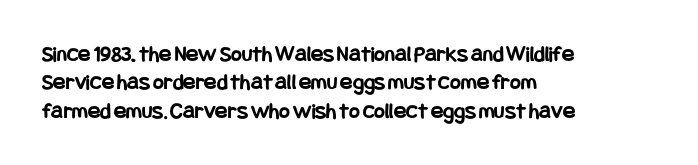
The image shows 23 px bold type, upright; set left-aligned, line spacing 1.23x, normal letter spacing, not underlined.
